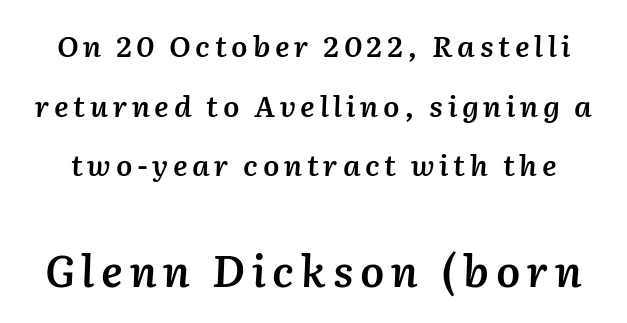
Moderately thickened strokes mark this as semibold type. Look at the glyph heights: the lower group is clearly the bigger setting. The passage shown leans; its letterforms are oblique. Spacing verdict: proportional, widths tailored to each character. Compared with typical paragraphs, the rows here are farther apart. Descender tails drop into unmarked territory.
